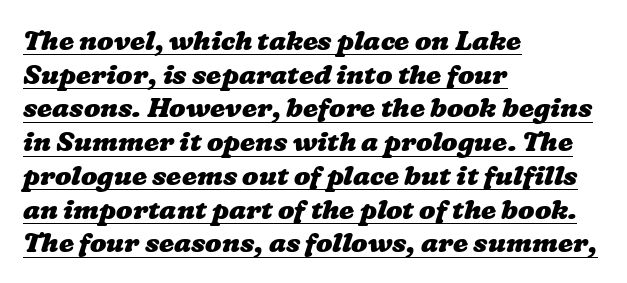
{"bold": "yes", "underline": "yes", "align": "left", "line_spacing": "normal", "line_spacing_ratio": 1.25, "letter_spacing": "normal", "letter_spacing_em": 0.0, "glyph_px": 27}
